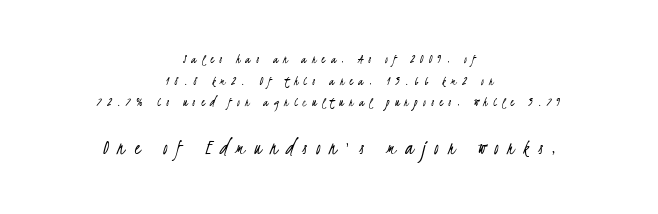
A typesetter would call this leading conventional body-copy spacing. In this sample the second text group is rendered at the bigger scale. Stems and bowls with no extra thickness — not bold. A clean baseline with only descenders dipping below it. Spacing between characters has been opened up far beyond the box default.
